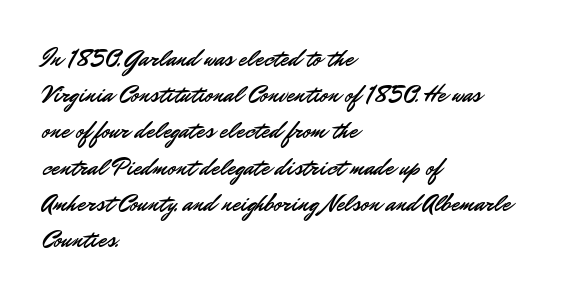
The image shows 24 px text type; set left-aligned, normal line spacing (1.51x), normal letter spacing, not underlined.
